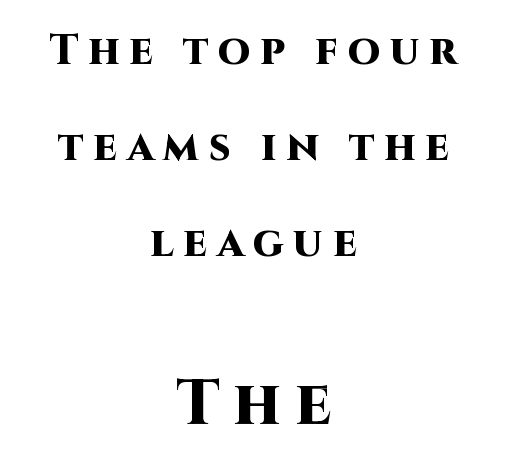
If you squint, the bottom block still reads clearly — it's the larger of the two. The letters carry no serifs — their stems end cleanly without finishing strokes. Does the weight exceed regular? Yes, all the way to bold. Posture: straight, roman, zero tilt. The face used here is proportionally spaced, like ordinary book or web type.
